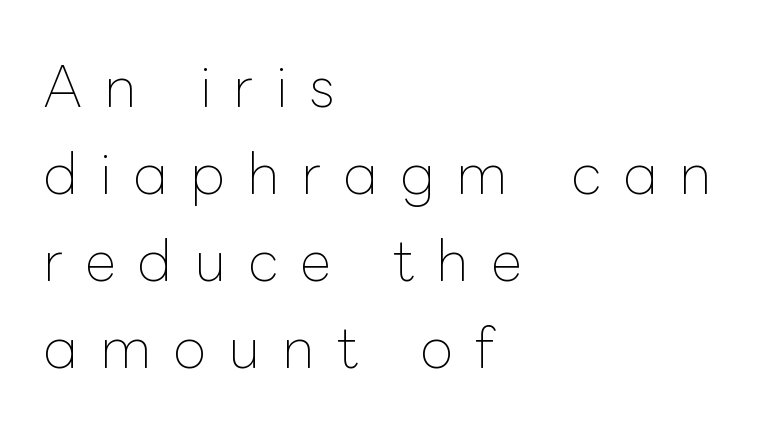
{"italic": "no", "bold": "no", "weight": "thin", "width": "normal", "stroke_contrast": "low", "x_height": "medium", "monospaced": "no", "underline": "no", "align": "left", "line_spacing": "normal", "line_spacing_ratio": 1.61, "letter_spacing": "wide", "letter_spacing_em": 0.41, "glyph_px": 54}
